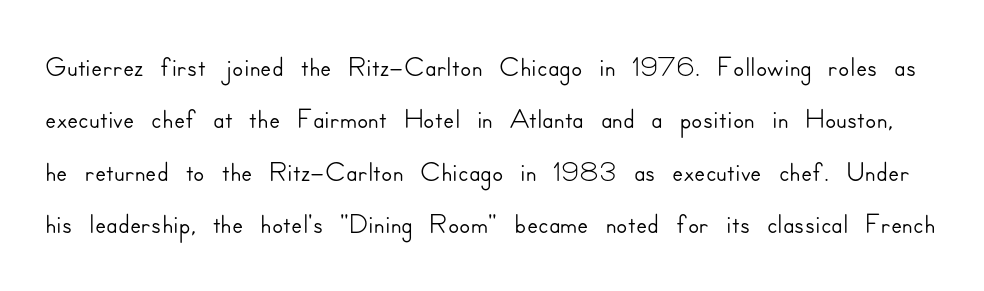
{"serif": "no", "italic": "no", "width": "normal", "stroke_contrast": "low", "x_height": "small", "monospaced": "no", "underline": "no", "line_spacing": "normal", "line_spacing_ratio": 1.28, "letter_spacing": "normal", "letter_spacing_em": 0.0, "glyph_px": 41}
